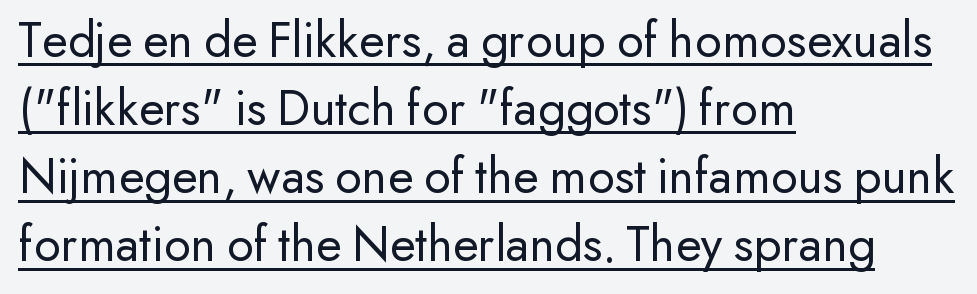
{"serif": "no", "italic": "no", "bold": "no", "weight": "regular", "width": "normal", "stroke_contrast": "low", "x_height": "small", "monospaced": "no", "underline": "yes", "align": "left", "line_spacing": "normal", "line_spacing_ratio": 1.31, "letter_spacing": "normal", "letter_spacing_em": 0.0, "glyph_px": 52}
